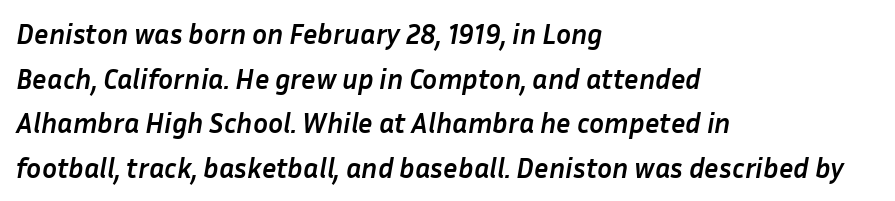
Think of a printed novel: that variable character pitch is what you see here. The sample has been set heavy, in full bold. Compared with typical paragraphs, the rows here are spaced about the same. Tracking value appears to be zero — textbook default spacing. Slanted lettering throughout. Clear beneath every line of the passage.
